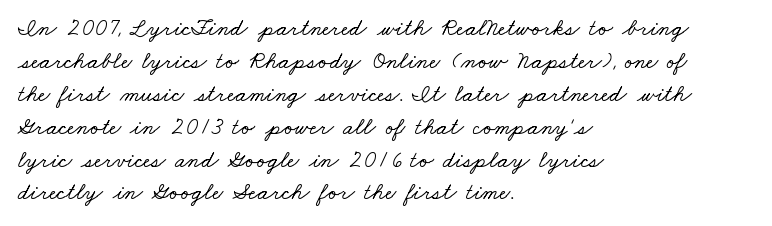
Honestly, there is no underline to notice here at all. The lines in this sample share a left origin and differ only in where they stop. The passage shown has conventional tracking throughout. Interline gaps are of average width in this sample.
